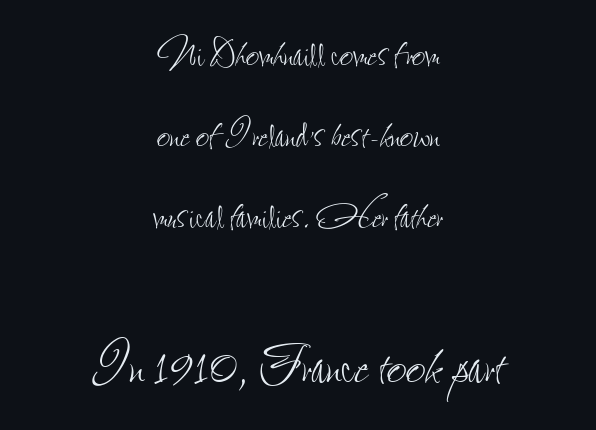
Is this a fixed-width face? No — the glyphs have proportional, varying widths. Stems and bowls with no extra thickness — not bold. No word sits above an underline. Bigger letters appear in the bottom chunk; the top chunk is reduced. One-word summary of the alignment: center.
